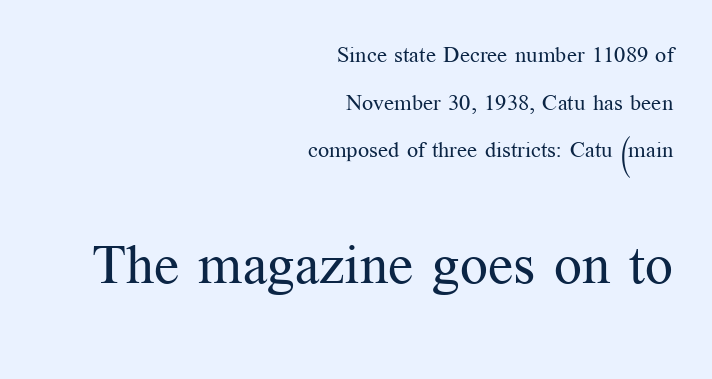
The image shows 55 px regular-weight serif type, upright; set right-aligned, loose line spacing (2.17x), normal letter spacing, not underlined; the second (bottom) block is 2.5x larger; medium stroke contrast and a medium x-height.
